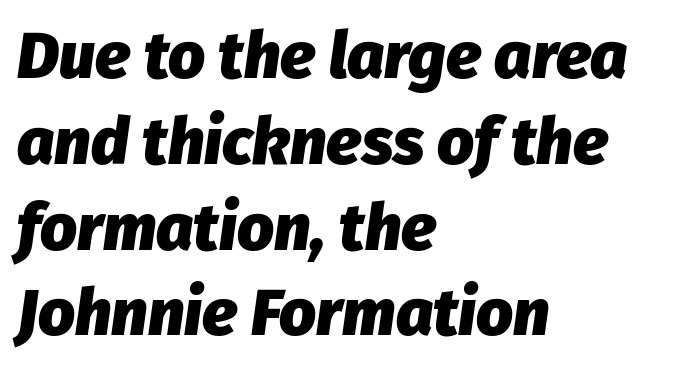
The image shows 65 px heavy type, italic (leaning right); set left-aligned, normal line spacing (1.32x), normal letter spacing, not underlined; low stroke contrast and a medium x-height.
